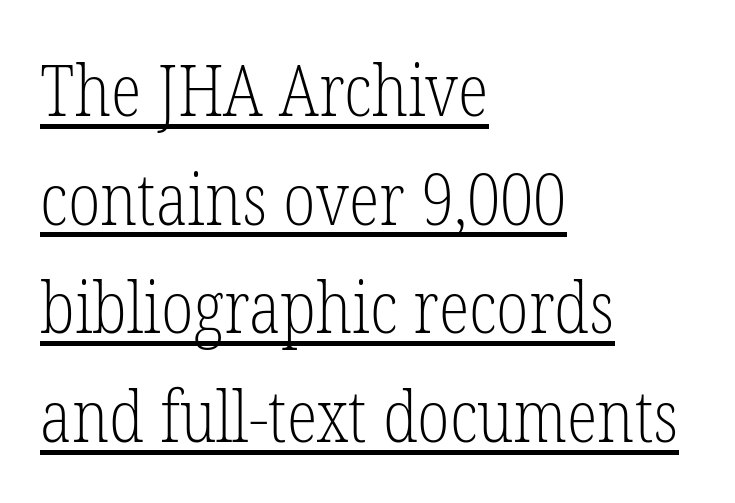
The image shows 71 px light, condensed serif type, upright; set left-aligned, normal line spacing (1.53x), normal letter spacing, underlined; low stroke contrast and a medium x-height.
